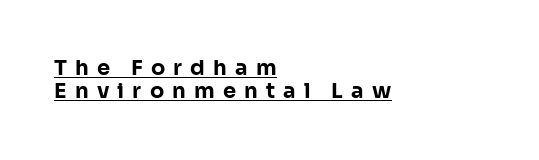
{"italic": "no", "bold": "yes", "underline": "yes", "align": "left", "line_spacing": "tight", "line_spacing_ratio": 1.11, "letter_spacing": "wide", "letter_spacing_em": 0.39, "glyph_px": 21}
